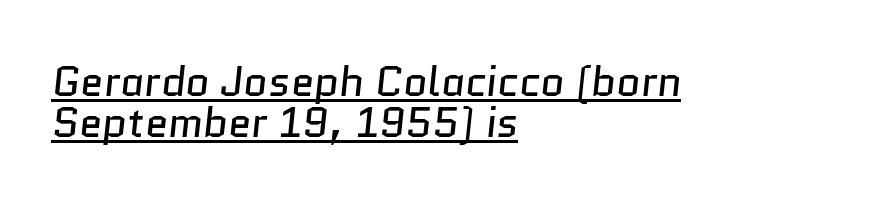
The image shows 42 px regular-weight sans-serif type; set left-aligned, tight line spacing (0.98x), normal letter spacing, underlined; low stroke contrast and a medium x-height.
